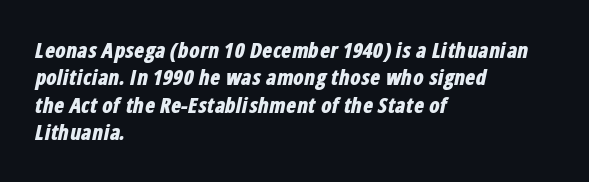
Chunky letters — that's bold for sure. A bare baseline throughout the passage. Every character sits at an angle, as italics do. The rag falls on the right side of this text block. Default kerning and tracking; the words read as compact shapes.
